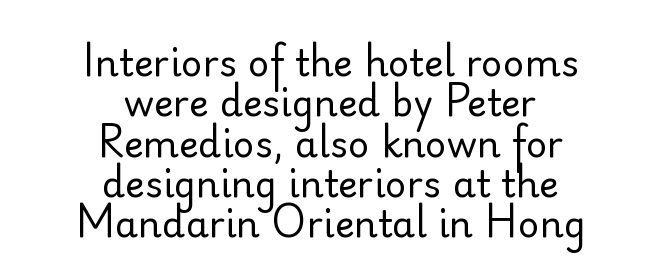
Q: Is the text bold? A: No.
Q: Is the text italic (slanted)? A: No, it is upright.
Q: Is the typeface a serif or a sans-serif typeface? A: Sans-serif.
Q: Is the text underlined? A: No.
Q: How is the paragraph aligned? A: Centered.
Q: Is the spacing between letters normal or unusually wide? A: Normal.
Q: Is the spacing between lines tight, normal or loose? A: Tight.
Q: Width (condensed, normal, or wide)? A: Normal.
Q: Stroke contrast? A: Low.
Q: x-height? A: Small.
Q: Monospaced? A: No.
